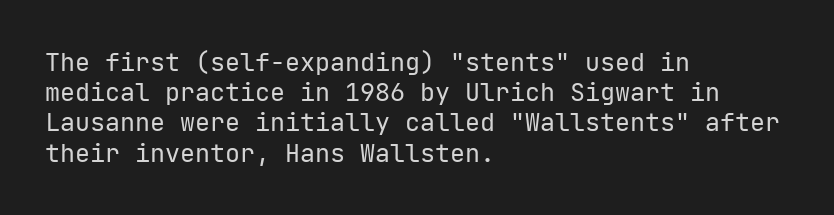
Q: Is the text bold? A: No.
Q: Is the text italic (slanted)? A: No, it is upright.
Q: Is the text underlined? A: No.
Q: How is the paragraph aligned? A: Left-aligned.
Q: Is the spacing between letters normal or unusually wide? A: Normal.
